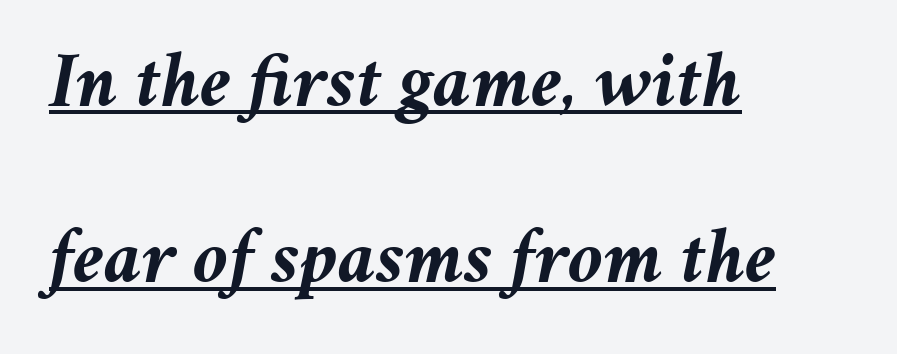
{"italic": "yes", "lean": "right", "slant_degrees": 11, "bold": "yes", "weight": "semibold", "width": "normal", "stroke_contrast": "medium", "x_height": "medium", "monospaced": "no", "underline": "yes", "align": "left", "line_spacing": "loose", "line_spacing_ratio": 2.26, "letter_spacing": "normal", "letter_spacing_em": 0.0, "glyph_px": 78}
